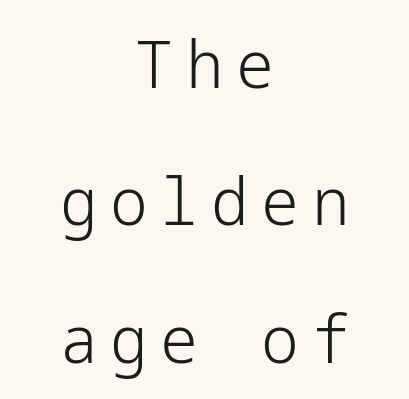
{"serif": "no", "italic": "no", "bold": "no", "weight": "light", "width": "normal", "stroke_contrast": "low", "x_height": "medium", "underline": "no", "align": "center", "line_spacing": "loose", "line_spacing_ratio": 2.05, "glyph_px": 67}
